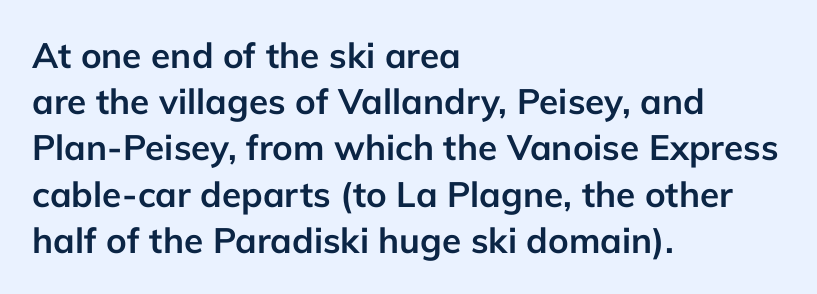
Tall strokes in this sample are plumb rather than angled. The passage is arranged the way most books set body copy — flush left. Observe the ordinary spacing: letters are neighbours, not strangers. Note the varied advance widths — an 'i' is clearly narrower than an 'm'. The leading is moderate, giving the passage an even texture. The words here are not underlined.
